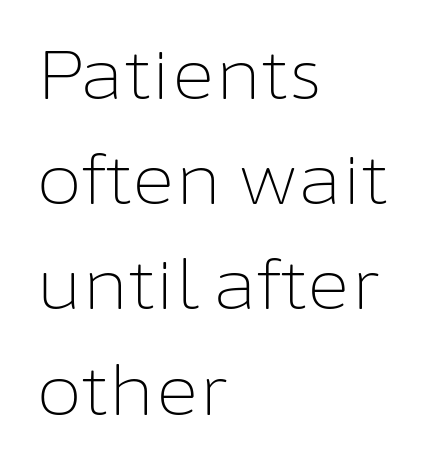
{"serif": "no", "italic": "no", "bold": "no", "weight": "light", "width": "normal", "stroke_contrast": "low", "x_height": "medium", "monospaced": "no", "underline": "no", "align": "left", "line_spacing": "normal", "line_spacing_ratio": 1.57, "letter_spacing": "normal", "letter_spacing_em": 0.0, "glyph_px": 67}
